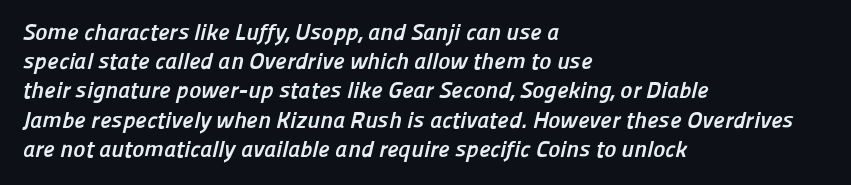
Q: Is the text bold? A: Yes.
Q: Is the text underlined? A: No.
Q: How is the paragraph aligned? A: Left-aligned.
Q: Is the spacing between letters normal or unusually wide? A: Normal.
Q: Is the spacing between lines tight, normal or loose? A: Normal.
